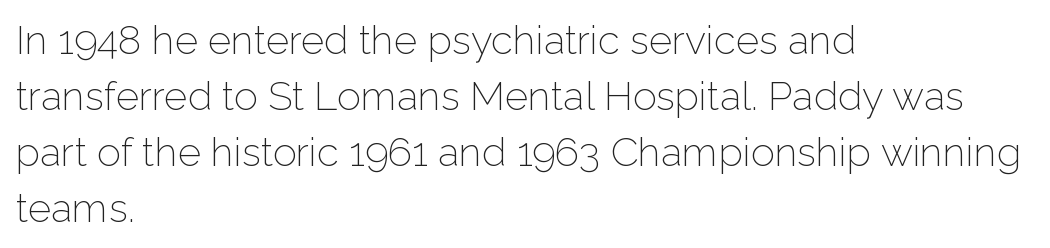
Q: Is the text bold? A: No.
Q: Is the text italic (slanted)? A: No, it is upright.
Q: Is the typeface a serif or a sans-serif typeface? A: Sans-serif.
Q: Is the text underlined? A: No.
Q: How is the paragraph aligned? A: Left-aligned.
Q: Is the spacing between letters normal or unusually wide? A: Normal.
Q: Is the spacing between lines tight, normal or loose? A: Normal.
Q: Width (condensed, normal, or wide)? A: Normal.
Q: Stroke contrast? A: Low.
Q: x-height? A: Medium.
Q: Monospaced? A: No.
